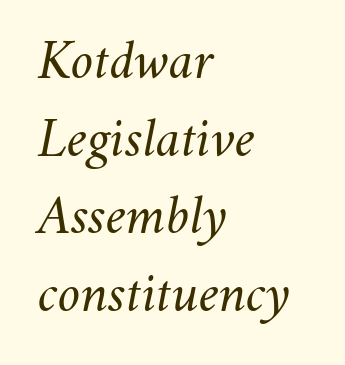
Slant detected: the letters are inclined. Visually the block forms a straight wall on the left and a jagged coastline on the right. The rendering uses natural spacing where letterforms have individual widths. The rendering keeps characters at their native spacing. Has an underline been added? It has not. Notice how descenders clear the ascenders below comfortably — that's standard leading.
